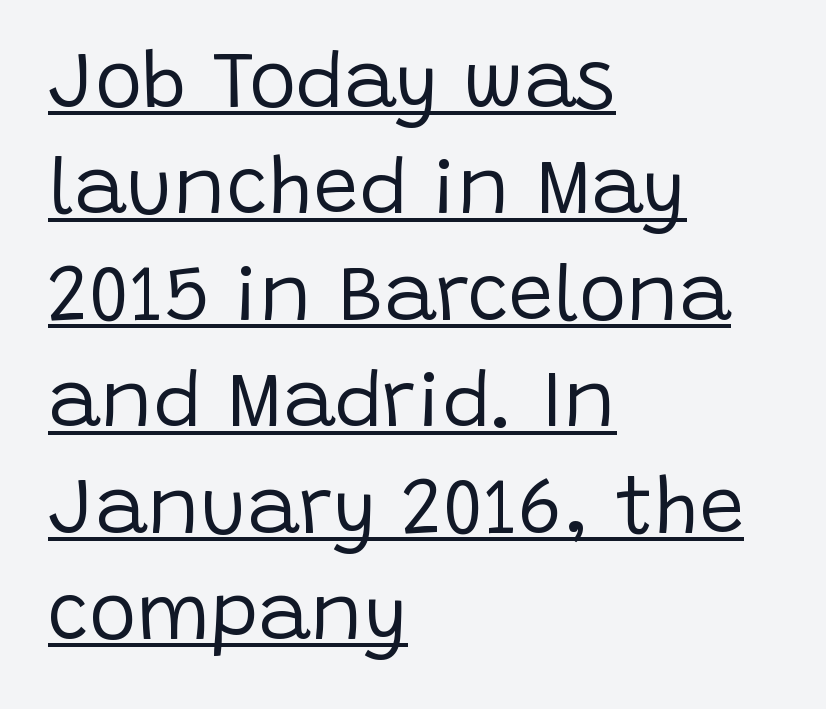
The letters advance in unequal steps, a hallmark of proportional type. The rendering shows plain stroke endings on the letterforms — a sans-serif design. This is underlined copy, the kind a proofreader might mark for attention. Weight: not bold — regular or lighter.
